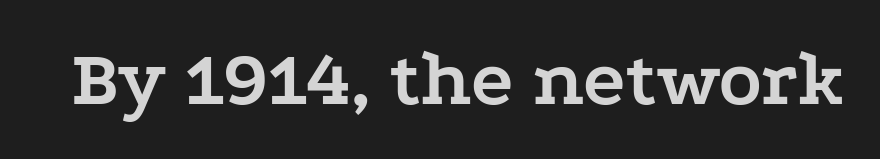
{"serif": "yes", "italic": "no", "bold": "yes", "weight": "semibold", "width": "wide", "stroke_contrast": "low", "x_height": "medium", "monospaced": "no", "underline": "no", "letter_spacing": "normal", "letter_spacing_em": 0.0, "glyph_px": 80}
